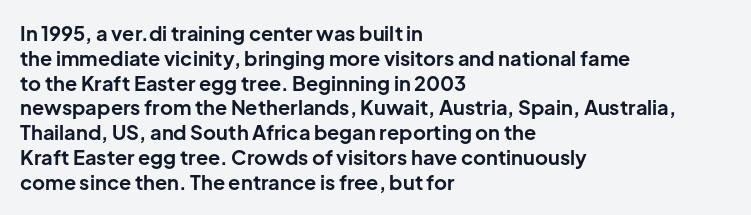
Line starts are locked; line ends wander. Tracking value appears to be zero — textbook default spacing. Style check: upright. Rule under the text: the space is simply empty. Heavy-handed strokes throughout: this text is bold.
